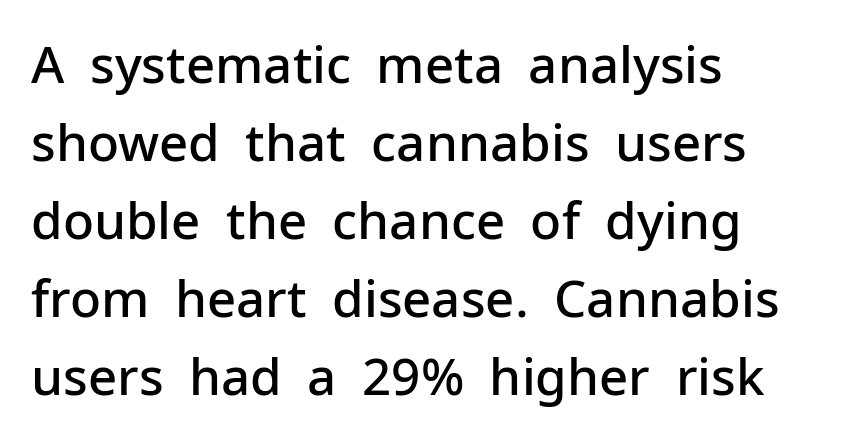
Q: Is the text bold? A: Semi-bold.
Q: Is the text italic (slanted)? A: No, it is upright.
Q: Is the typeface a serif or a sans-serif typeface? A: Sans-serif.
Q: Is the text underlined? A: No.
Q: How is the paragraph aligned? A: Left-aligned.
Q: Is the spacing between letters normal or unusually wide? A: Normal.
Q: Is the spacing between lines tight, normal or loose? A: Normal.
Q: Width (condensed, normal, or wide)? A: Normal.
Q: Stroke contrast? A: Low.
Q: x-height? A: Medium.
Q: Monospaced? A: No.
